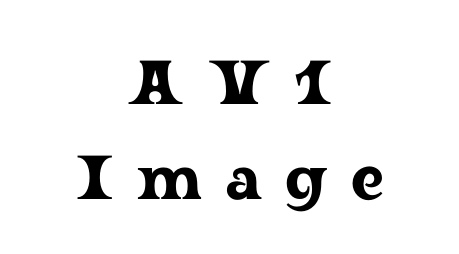
Q: Is the text italic (slanted)? A: No, it is upright.
Q: Is the typeface a serif or a sans-serif typeface? A: Serif.
Q: Is the text underlined? A: No.
Q: How is the paragraph aligned? A: Centered.
Q: Is the spacing between letters normal or unusually wide? A: Unusually wide.
Q: Is the spacing between lines tight, normal or loose? A: Normal.
Q: Width (condensed, normal, or wide)? A: Wide.
Q: Stroke contrast? A: Low.
Q: x-height? A: Medium.
Q: Monospaced? A: No.
